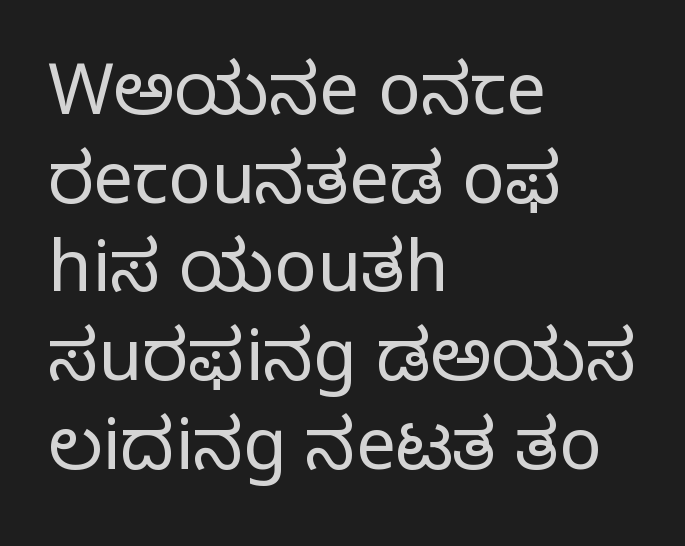
Looks like regular typesetting: each glyph gets only the width it needs. The lines sit at an ordinary, default distance from one another. Underlining? Definitely not there. Designer's note — italics off, roman on. The weight would be labelled regular, book, light, or lighter still. Line starts are locked; line ends wander.
